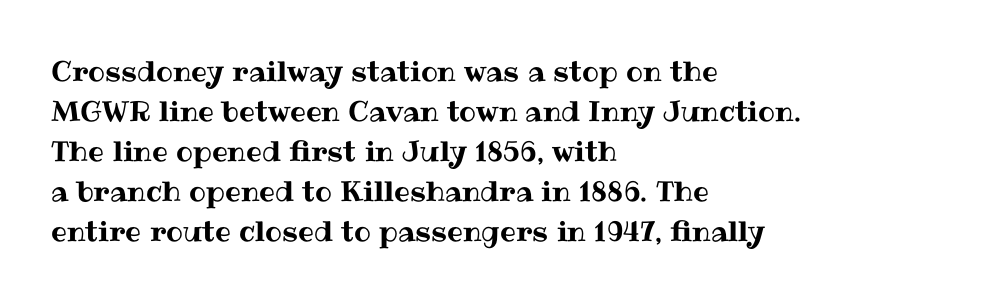
Q: Is the text italic (slanted)? A: No, it is upright.
Q: Is the text underlined? A: No.
Q: How is the paragraph aligned? A: Left-aligned.
Q: Is the spacing between letters normal or unusually wide? A: Normal.
Q: Is the spacing between lines tight, normal or loose? A: Normal.
Q: Width (condensed, normal, or wide)? A: Normal.
Q: Stroke contrast? A: Medium.
Q: x-height? A: Medium.
Q: Monospaced? A: No.
